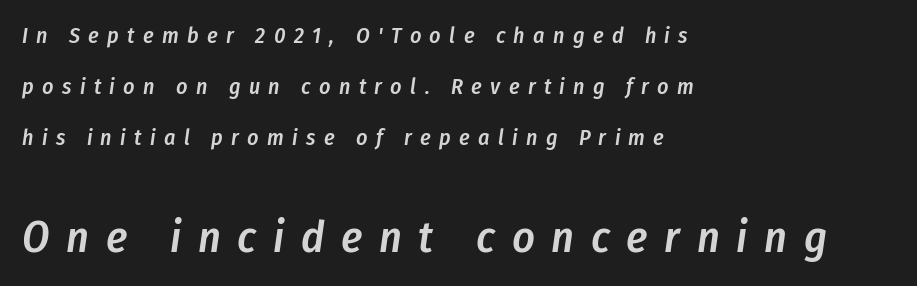
{"italic": "yes", "lean": "right", "slant_degrees": 8, "bold": "semi", "weight": "semibold", "width": "condensed", "stroke_contrast": "low", "x_height": "medium", "monospaced": "no", "underline": "no", "align": "left", "line_spacing": "loose", "line_spacing_ratio": 2.31, "letter_spacing": "wide", "letter_spacing_em": 0.38, "larger_block": "second", "size_ratio": 2.0, "glyph_px": 44}
